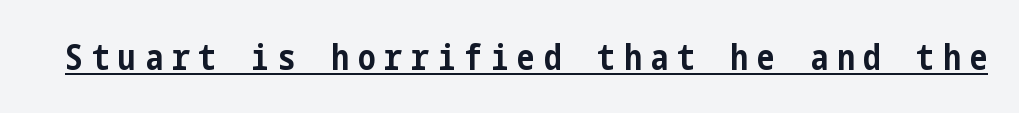
Q: Is the text bold? A: Yes.
Q: Is the text italic (slanted)? A: No, it is upright.
Q: Is the typeface a serif or a sans-serif typeface? A: Sans-serif.
Q: Is the text underlined? A: Yes.
Q: Is the spacing between letters normal or unusually wide? A: Unusually wide.
Q: Width (condensed, normal, or wide)? A: Condensed.
Q: Stroke contrast? A: Low.
Q: x-height? A: Medium.
